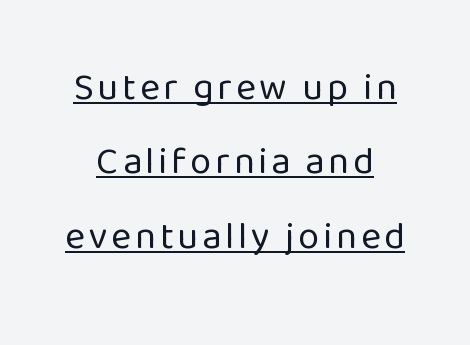
The glyphs in this specimen are sans serif. This sample trades compactness for vertical openness between lines. You could not count columns in this text — the font is proportionally spaced. Tall strokes in this sample are plumb rather than angled. This rendering features underlined lettering. Weight: regular or lighter.
